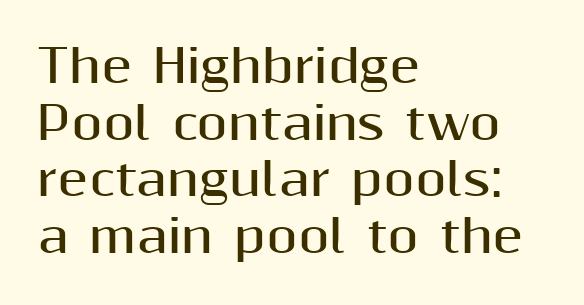
{"serif": "no", "italic": "no", "bold": "yes", "weight": "bold", "width": "normal", "stroke_contrast": "medium", "x_height": "medium", "monospaced": "no", "underline": "no", "align": "left", "line_spacing": "normal", "line_spacing_ratio": 1.26, "letter_spacing": "normal", "letter_spacing_em": 0.0, "glyph_px": 45}
